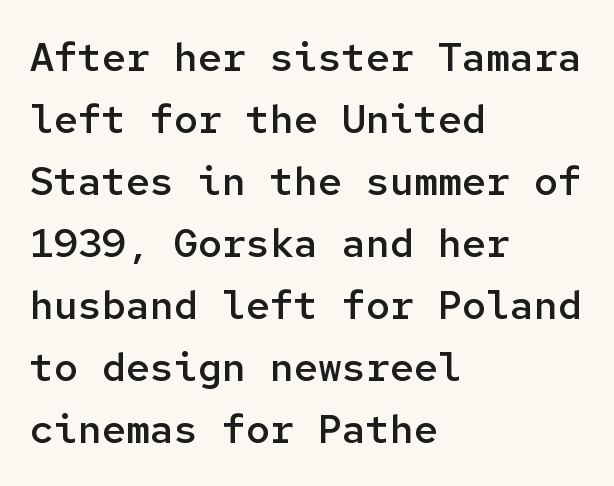
The zone under the glyphs is completely vacant. Stroke thickness is moderately raised; the sample reads as semibold. Look at the tracking — it's just the regular setting, nothing added. The rows are spaced the way most documents space them. The passage shown is typed in a monospace face where columns stay perfectly aligned.
